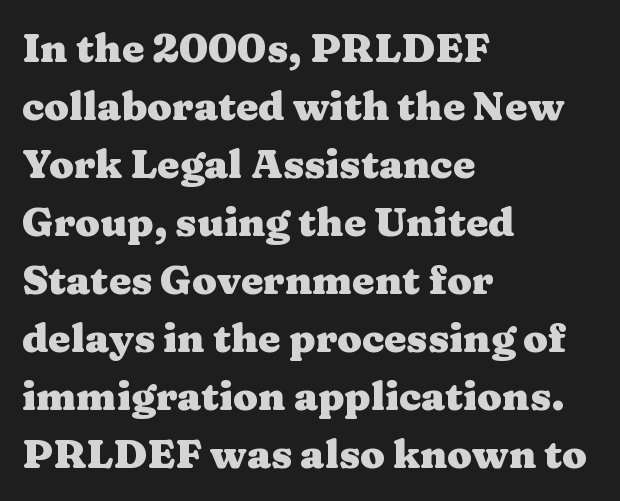
A normal amount of white space separates one row of letters from the next. Left-aligned paragraph, ragged on the right. These lines are composed in type with serifs. Glyph-to-glyph distance matches everyday printed text. Note the varied advance widths — an 'i' is clearly narrower than an 'm'. Notice how thick the strokes are: this is what a full bold looks like.
